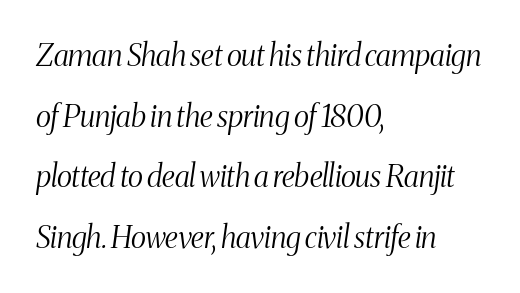
Q: Is the text bold? A: No.
Q: Is the text italic (slanted)? A: Yes, it leans right by about 8 degrees.
Q: Is the typeface a serif or a sans-serif typeface? A: Serif.
Q: Is the text underlined? A: No.
Q: How is the paragraph aligned? A: Left-aligned.
Q: Is the spacing between letters normal or unusually wide? A: Normal.
Q: Is the spacing between lines tight, normal or loose? A: Loose.
Q: Width (condensed, normal, or wide)? A: Condensed.
Q: Stroke contrast? A: Medium.
Q: x-height? A: Medium.
Q: Monospaced? A: No.
